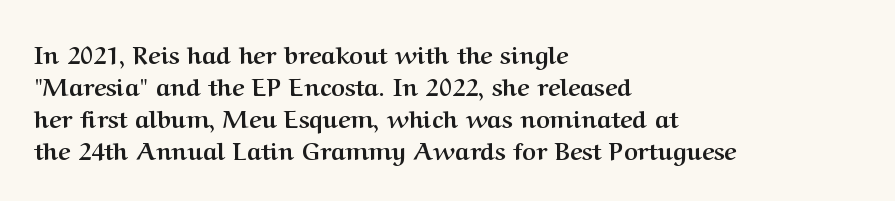
Q: Is the text bold? A: Yes.
Q: Is the text italic (slanted)? A: No, it is upright.
Q: Is the text underlined? A: No.
Q: How is the paragraph aligned? A: Left-aligned.
Q: Is the spacing between letters normal or unusually wide? A: Normal.
Q: Is the spacing between lines tight, normal or loose? A: Normal.
